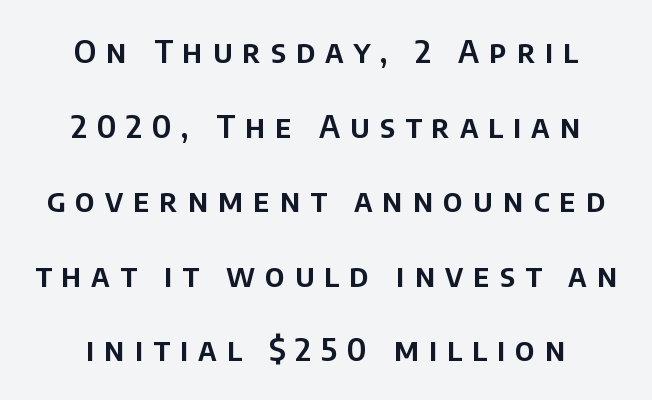
Q: Is the text italic (slanted)? A: No, it is upright.
Q: Is the typeface a serif or a sans-serif typeface? A: Sans-serif.
Q: Is the text underlined? A: No.
Q: Is the spacing between letters normal or unusually wide? A: Unusually wide.
Q: Is the spacing between lines tight, normal or loose? A: Loose.
Q: Width (condensed, normal, or wide)? A: Normal.
Q: Stroke contrast? A: Low.
Q: x-height? A: Large.
Q: Monospaced? A: No.
